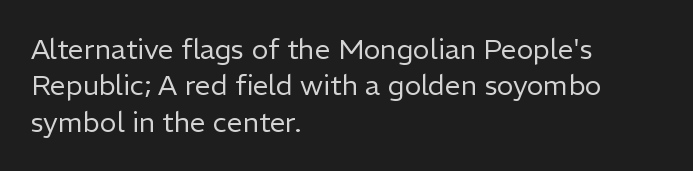
The image shows 28 px regular-weight sans-serif type, upright; set left-aligned, normal line spacing (1.3x), normal letter spacing, not underlined; low stroke contrast and a medium x-height.
